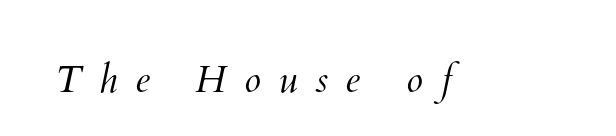
{"bold": "no", "weight": "light", "width": "normal", "stroke_contrast": "medium", "x_height": "small", "monospaced": "no", "underline": "no", "letter_spacing": "wide", "letter_spacing_em": 0.46, "glyph_px": 38}
